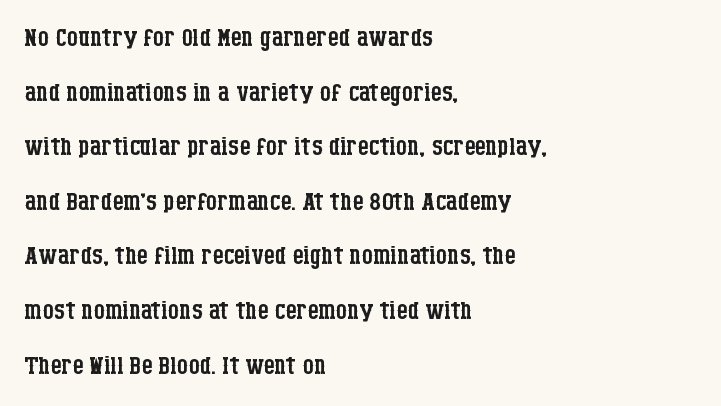
Clear beneath every line of the passage. Spacing verdict: proportional, widths tailored to each character. Summary of vertical rhythm: regular, with standard interline spacing. Ascenders rise straight up at ninety degrees. Small tapered or slab feet sit at the stroke ends, so this counts as serif. The font is comparable to plain body text, perhaps lighter.
